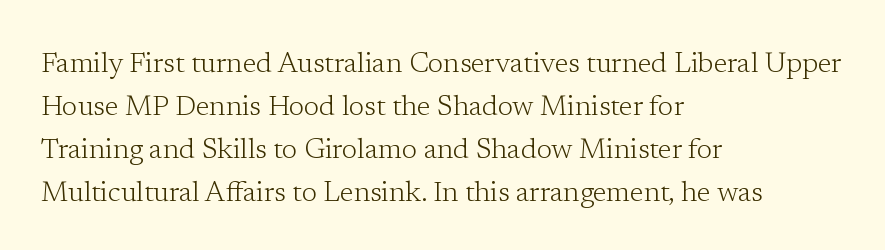
{"serif": "yes", "italic": "no", "bold": "no", "weight": "light", "width": "normal", "stroke_contrast": "low", "x_height": "medium", "monospaced": "no", "underline": "no", "align": "left", "line_spacing": "normal", "line_spacing_ratio": 1.53, "letter_spacing": "normal", "letter_spacing_em": 0.0, "glyph_px": 28}
